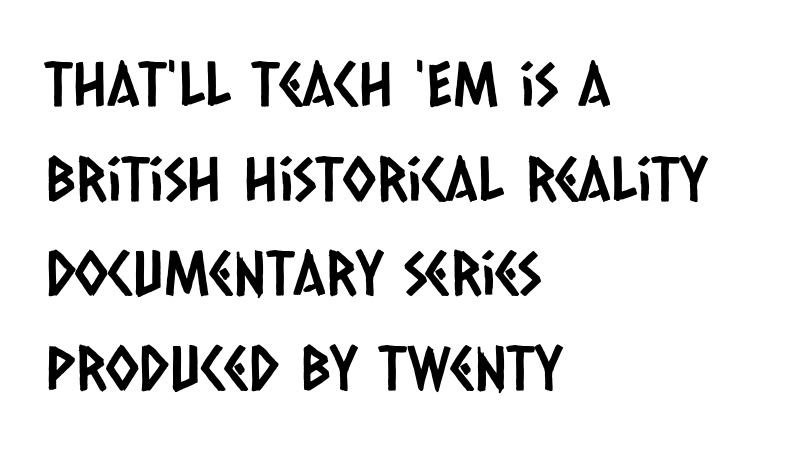
{"serif": "no", "width": "condensed", "stroke_contrast": "low", "x_height": "large", "monospaced": "no", "underline": "no", "align": "left", "line_spacing": "normal", "line_spacing_ratio": 1.55, "letter_spacing": "normal", "letter_spacing_em": 0.0, "glyph_px": 61}
